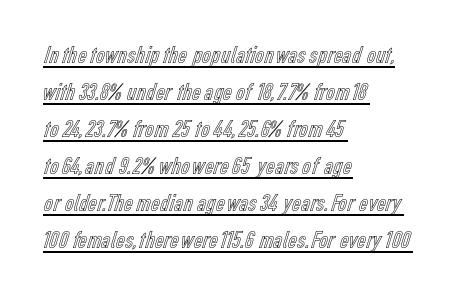
The image shows 25 px text type; set left-aligned, normal line spacing (1.48x), normal letter spacing, underlined.
